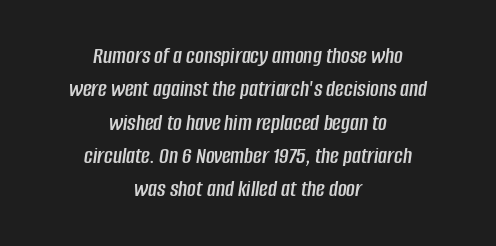
{"italic": "yes", "lean": "right", "slant_degrees": 8, "underline": "no", "align": "center", "line_spacing": "normal", "line_spacing_ratio": 1.39, "letter_spacing": "normal", "letter_spacing_em": 0.0, "glyph_px": 24}
